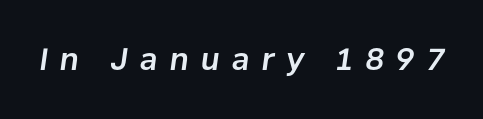
A typesetter would call this heavily tracked-out type. Is this a fixed-width face? No — the glyphs have proportional, varying widths. Descender tails drop into unmarked territory. The glyphs look as if they've been sheared to an angle.
